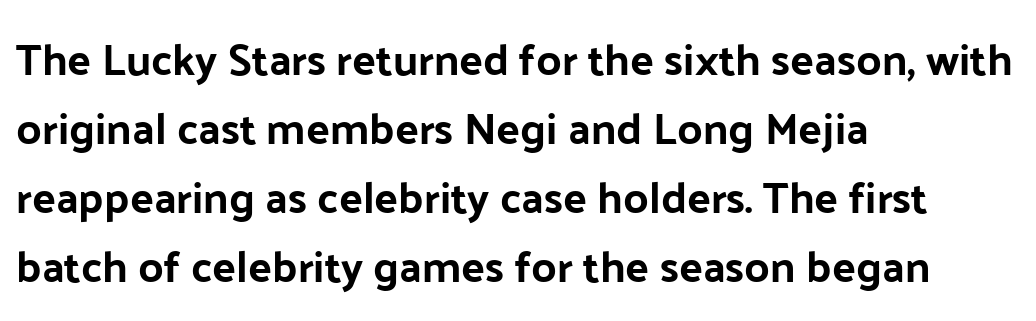
The image shows 44 px bold sans-serif type, upright; set left-aligned, normal line spacing (1.57x), normal letter spacing, not underlined; low stroke contrast and a medium x-height.
